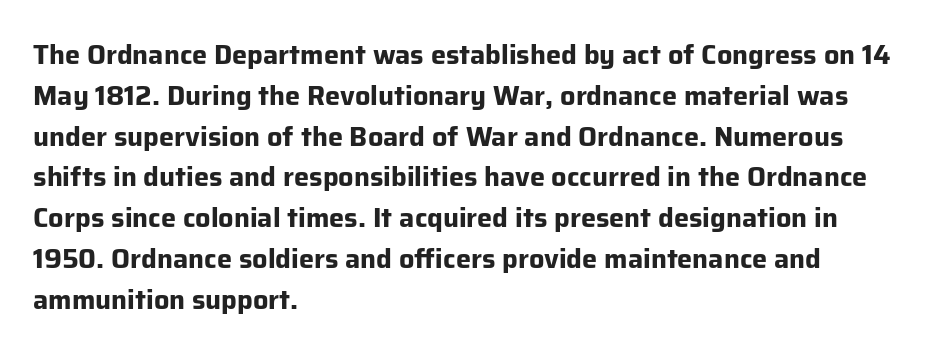
Q: Is the text bold? A: Yes.
Q: Is the text italic (slanted)? A: No, it is upright.
Q: Is the text underlined? A: No.
Q: How is the paragraph aligned? A: Left-aligned.
Q: Is the spacing between letters normal or unusually wide? A: Normal.
Q: Is the spacing between lines tight, normal or loose? A: Normal.
